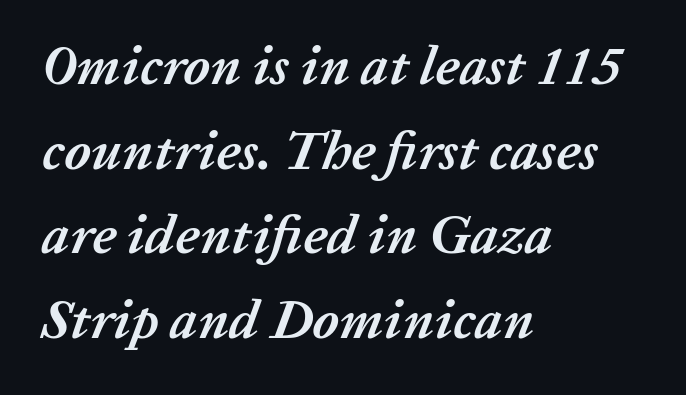
{"italic": "yes", "lean": "right", "slant_degrees": 20, "bold": "yes", "weight": "semibold", "width": "normal", "stroke_contrast": "low", "x_height": "medium", "monospaced": "no", "underline": "no", "align": "left", "line_spacing": "normal", "line_spacing_ratio": 1.54, "letter_spacing": "normal", "letter_spacing_em": 0.0, "glyph_px": 55}
